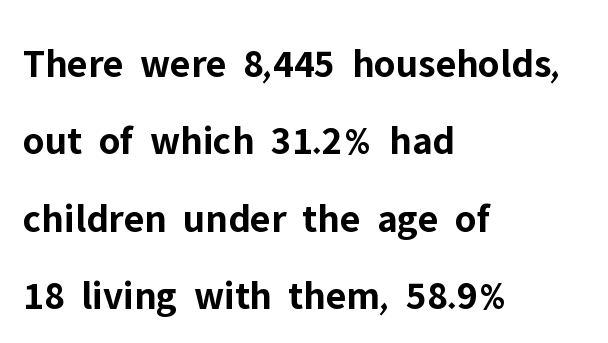
The image shows 41 px bold sans-serif type, upright; set left-aligned, line spacing 1.89x, normal letter spacing, not underlined; low stroke contrast and a medium x-height.
